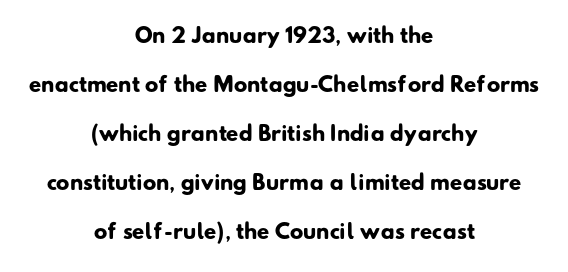
{"bold": "yes", "underline": "no", "align": "center", "line_spacing": "loose", "line_spacing_ratio": 2.45, "letter_spacing": "normal", "letter_spacing_em": 0.0, "glyph_px": 20}
